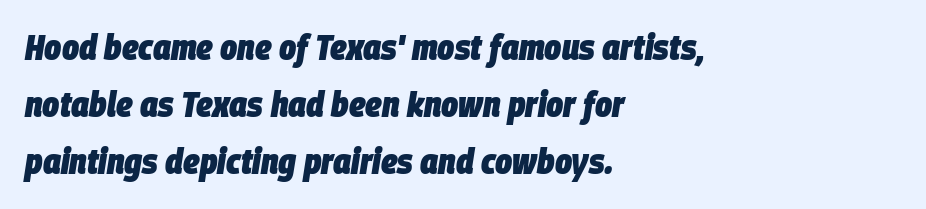
The image shows 36 px heavy, condensed type, italic (leaning right); set left-aligned, normal line spacing (1.59x), normal letter spacing, not underlined; low stroke contrast and a large x-height.
